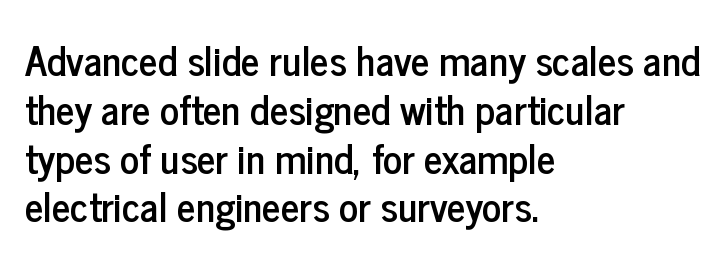
Q: Is the text italic (slanted)? A: No, it is upright.
Q: Is the typeface a serif or a sans-serif typeface? A: Sans-serif.
Q: Is the text underlined? A: No.
Q: How is the paragraph aligned? A: Left-aligned.
Q: Is the spacing between letters normal or unusually wide? A: Normal.
Q: Width (condensed, normal, or wide)? A: Condensed.
Q: Stroke contrast? A: Low.
Q: x-height? A: Medium.
Q: Monospaced? A: No.
